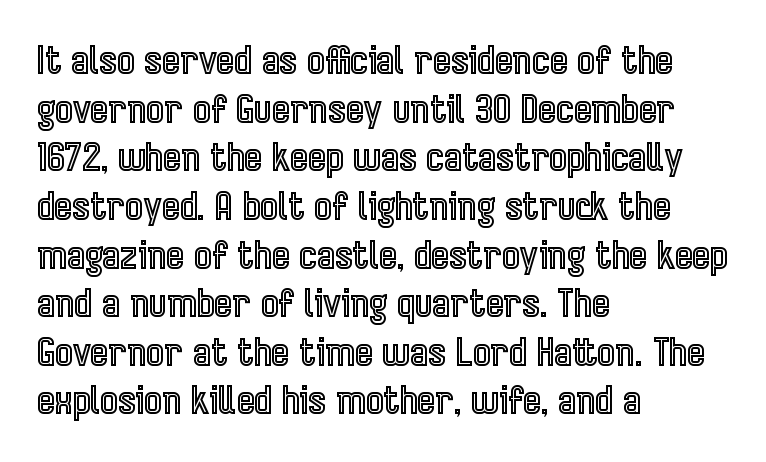
The image shows 38 px condensed type, upright; set left-aligned, normal line spacing (1.28x), normal letter spacing, not underlined; a medium x-height.
